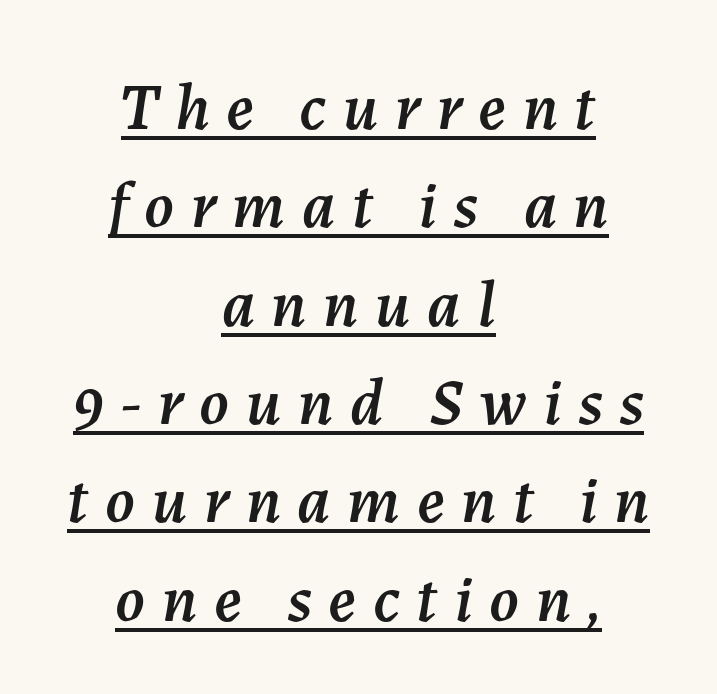
The rag falls on both sides of this text block equally. An italicized treatment has been applied to the whole sample. A continuous stroke trails under the words, as in a hyperlink. Each letter keeps its own natural width here, so spacing adapts to shape. Does the leading feel generous? No, just average. Loose tracking; the words dissolve into strings of separated letters.
